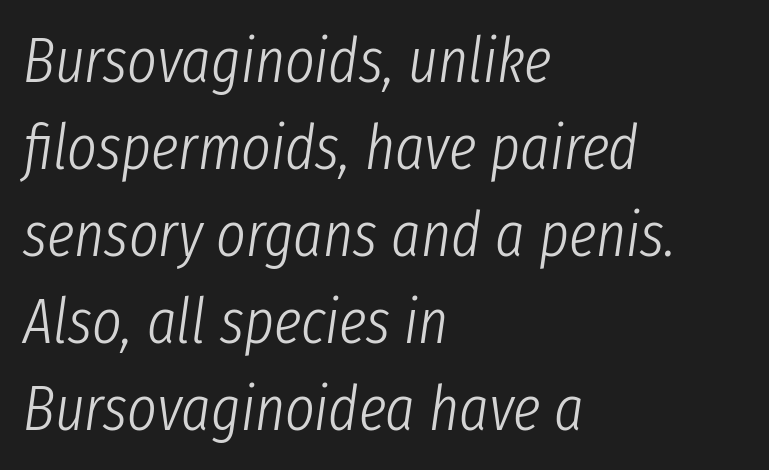
Q: Is the text bold? A: No.
Q: Is the text italic (slanted)? A: Yes, it leans right by about 8 degrees.
Q: Is the text underlined? A: No.
Q: How is the paragraph aligned? A: Left-aligned.
Q: Is the spacing between letters normal or unusually wide? A: Normal.
Q: Is the spacing between lines tight, normal or loose? A: Normal.
Q: Width (condensed, normal, or wide)? A: Condensed.
Q: Stroke contrast? A: Low.
Q: x-height? A: Medium.
Q: Monospaced? A: No.
